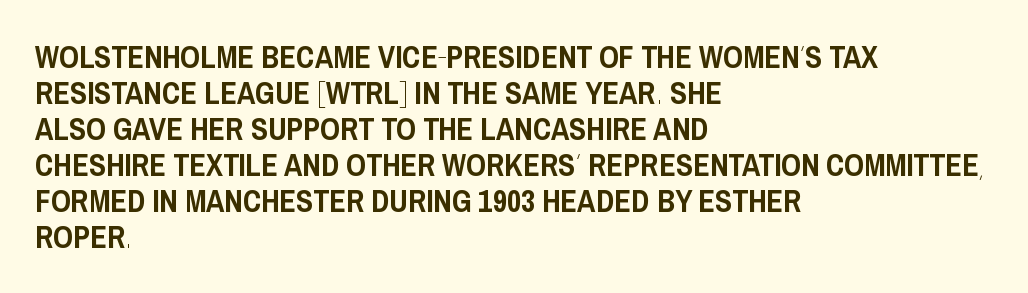
The image shows 31 px condensed sans-serif type, upright; set left-aligned, line spacing 1.16x, normal letter spacing, not underlined; low stroke contrast and a large x-height.
